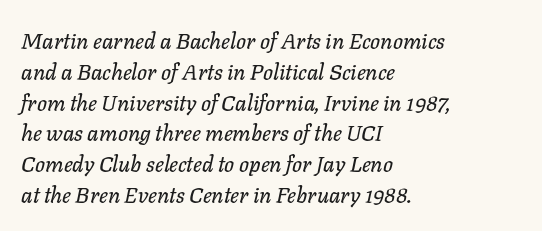
Q: Is the text italic (slanted)? A: Yes, it leans right by about 11 degrees.
Q: Is the text underlined? A: No.
Q: How is the paragraph aligned? A: Left-aligned.
Q: Is the spacing between letters normal or unusually wide? A: Normal.
Q: Is the spacing between lines tight, normal or loose? A: Normal.
